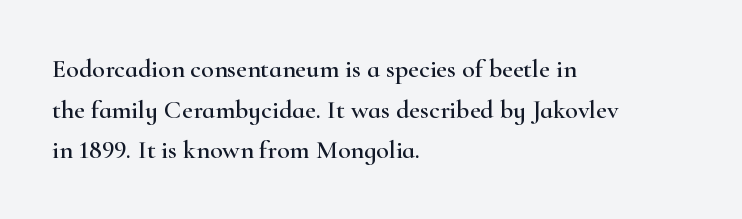
{"italic": "no", "underline": "no", "align": "left", "line_spacing": "normal", "line_spacing_ratio": 1.56, "letter_spacing": "normal", "letter_spacing_em": 0.0, "glyph_px": 26}
